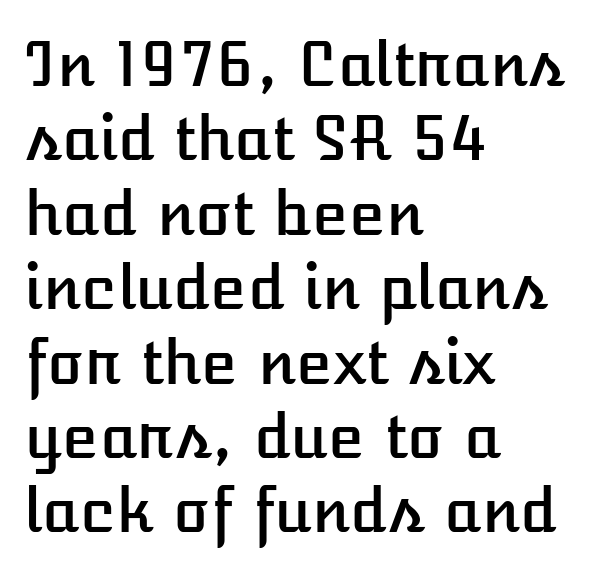
{"italic": "no", "width": "normal", "stroke_contrast": "low", "x_height": "medium", "monospaced": "no", "underline": "no", "align": "left", "line_spacing_ratio": 1.24, "letter_spacing": "normal", "letter_spacing_em": 0.0, "glyph_px": 60}
